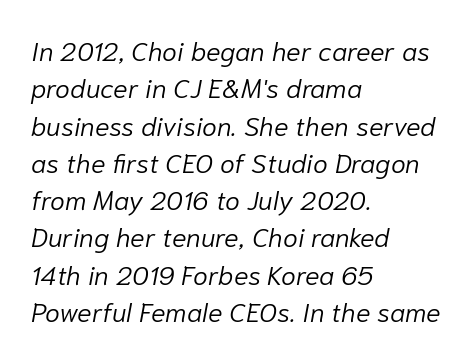
Q: Is the text bold? A: No.
Q: Is the text italic (slanted)? A: Yes, it leans right by about 10 degrees.
Q: Is the text underlined? A: No.
Q: How is the paragraph aligned? A: Left-aligned.
Q: Is the spacing between letters normal or unusually wide? A: Normal.
Q: Is the spacing between lines tight, normal or loose? A: Normal.
